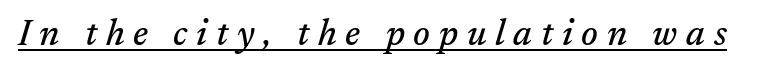
These lines were composed using italics. The lettering is marked with a stroke running underneath it. The passage shown is typeset with a serif family. The face used here is proportionally spaced, like ordinary book or web type. Is the letter spacing exaggerated? Yes — the characters are pushed far apart.
